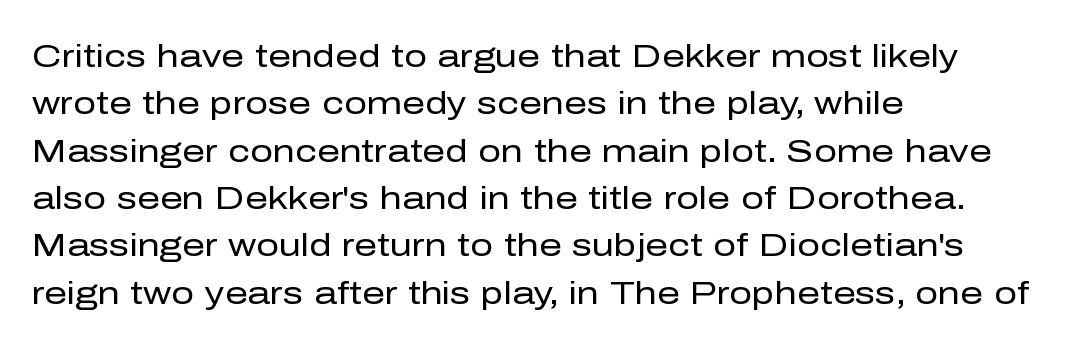
Q: Is the text bold? A: No.
Q: Is the text italic (slanted)? A: No, it is upright.
Q: Is the typeface a serif or a sans-serif typeface? A: Sans-serif.
Q: Is the text underlined? A: No.
Q: How is the paragraph aligned? A: Left-aligned.
Q: Is the spacing between letters normal or unusually wide? A: Normal.
Q: Is the spacing between lines tight, normal or loose? A: Normal.
Q: Width (condensed, normal, or wide)? A: Normal.
Q: Stroke contrast? A: Low.
Q: x-height? A: Medium.
Q: Monospaced? A: No.
